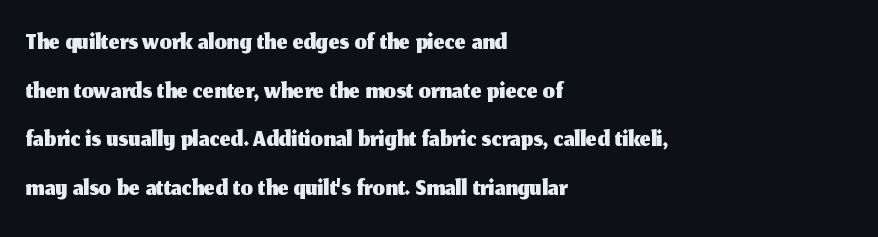
The image shows 39 px sans-serif type, upright; set left-aligned, normal line spacing (1.25x), normal letter spacing, not underlined; medium stroke contrast and a medium x-height.
